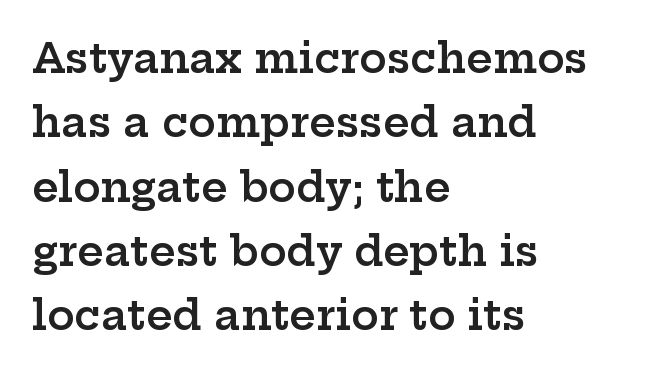
The image shows 41 px semibold, wide serif type, upright; set left-aligned, normal line spacing (1.57x), normal letter spacing, not underlined; low stroke contrast and a medium x-height.
